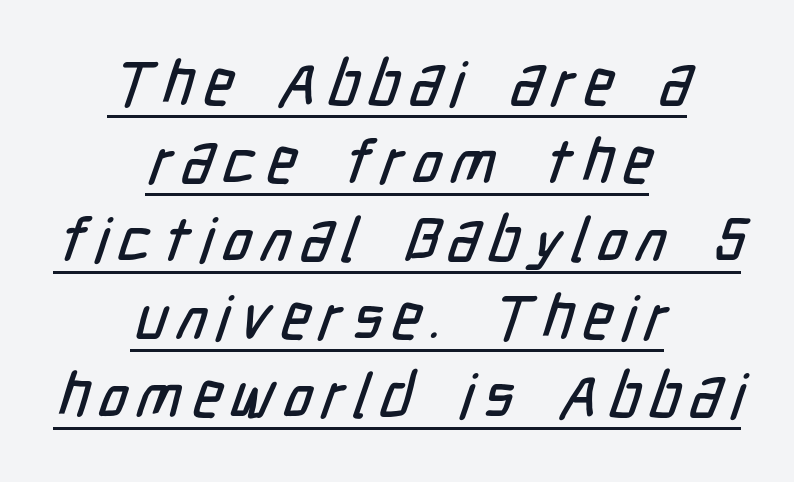
The image shows 62 px condensed sans-serif type; set centered, normal line spacing (1.26x), underlined; low stroke contrast and a medium x-height.
